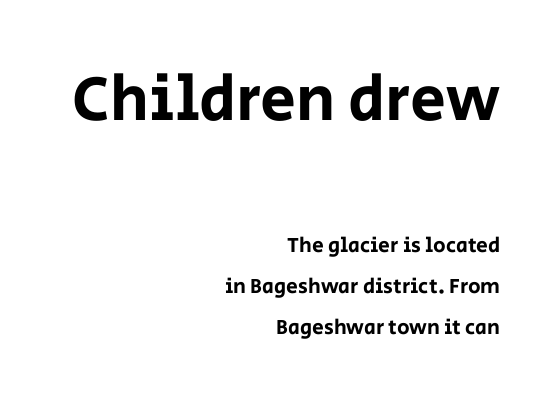
Q: Is the text italic (slanted)? A: No, it is upright.
Q: Is the typeface a serif or a sans-serif typeface? A: Sans-serif.
Q: Is the text underlined? A: No.
Q: How is the paragraph aligned? A: Right-aligned.
Q: Is the spacing between letters normal or unusually wide? A: Normal.
Q: Is the spacing between lines tight, normal or loose? A: Loose.
Q: Which block of text is set in a larger size, the first (top) or the second (bottom)? A: The first (top) one.
Q: Width (condensed, normal, or wide)? A: Normal.
Q: Stroke contrast? A: Low.
Q: x-height? A: Large.
Q: Monospaced? A: No.
